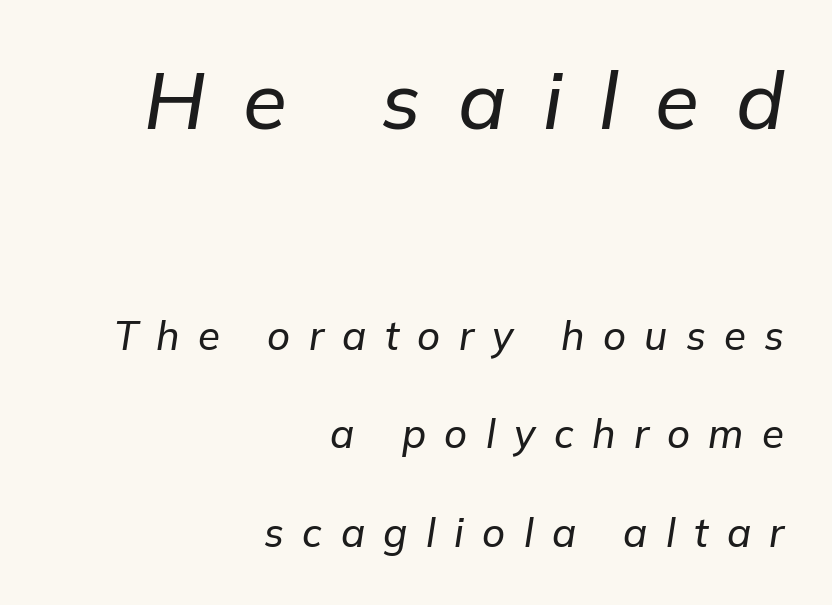
{"italic": "yes", "lean": "right", "slant_degrees": 9, "width": "normal", "stroke_contrast": "low", "x_height": "medium", "monospaced": "no", "underline": "no", "align": "right", "line_spacing": "loose", "line_spacing_ratio": 2.46, "letter_spacing": "wide", "letter_spacing_em": 0.46, "larger_block": "first", "size_ratio": 2.0, "glyph_px": 80}
